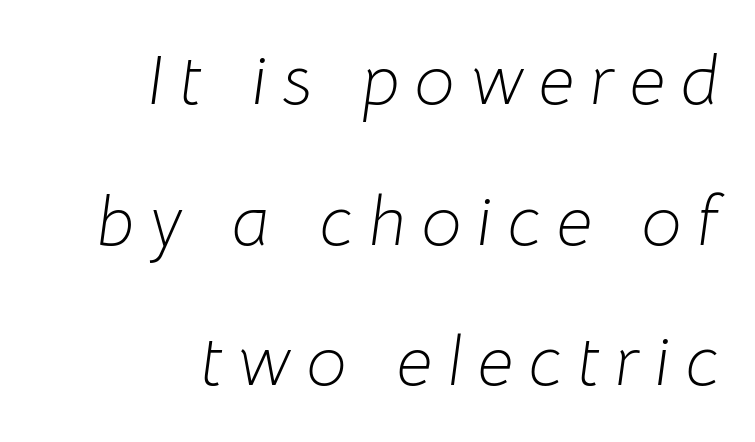
The image shows 71 px light type, italic (leaning right); set right-aligned, loose line spacing (1.98x), unusually wide letter spacing (+0.22 em), not underlined; low stroke contrast and a medium x-height.
